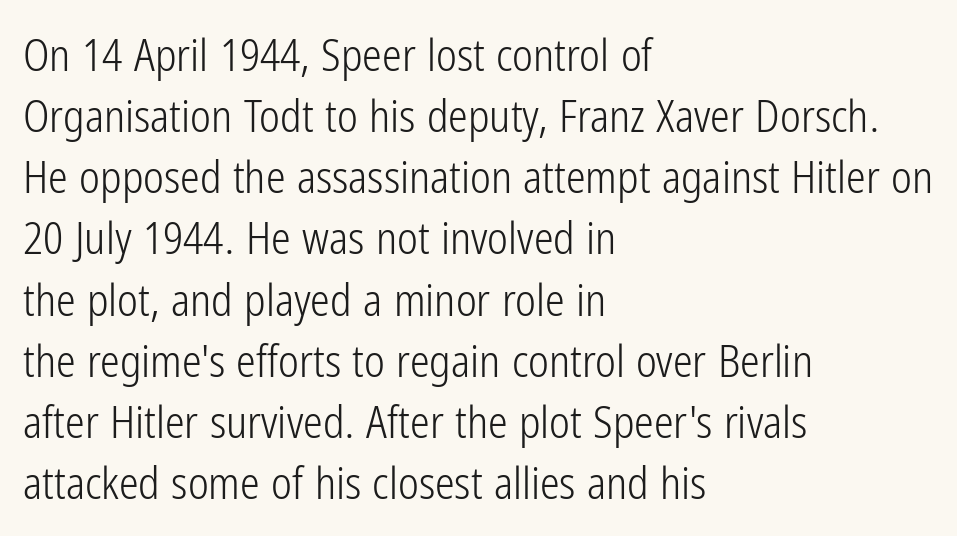
Q: Is the text bold? A: No.
Q: Is the text italic (slanted)? A: No, it is upright.
Q: Is the typeface a serif or a sans-serif typeface? A: Sans-serif.
Q: Is the text underlined? A: No.
Q: How is the paragraph aligned? A: Left-aligned.
Q: Is the spacing between letters normal or unusually wide? A: Normal.
Q: Is the spacing between lines tight, normal or loose? A: Normal.
Q: Width (condensed, normal, or wide)? A: Condensed.
Q: Stroke contrast? A: Low.
Q: x-height? A: Medium.
Q: Monospaced? A: No.
